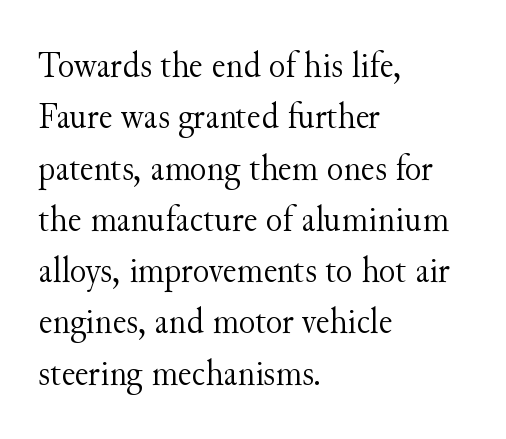
The image shows 38 px light serif type, upright; set left-aligned, normal line spacing (1.35x), normal letter spacing, not underlined; medium stroke contrast and a small x-height.
